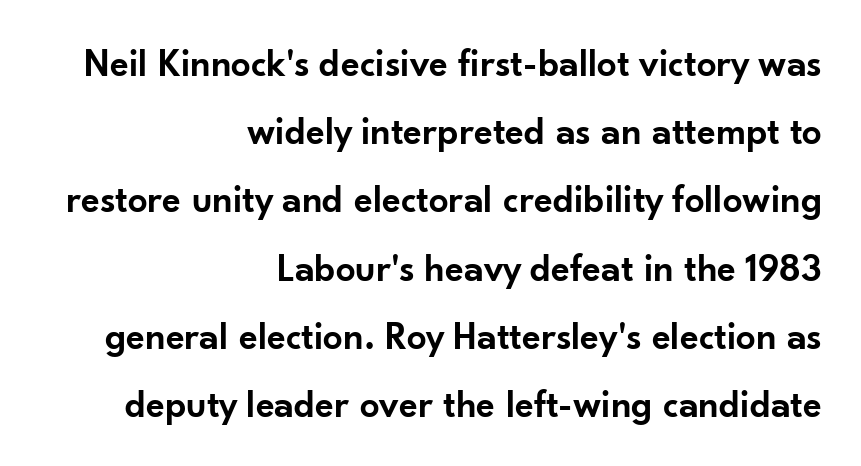
The image shows 39 px semibold sans-serif type, upright; set right-aligned, line spacing 1.75x, normal letter spacing, not underlined; low stroke contrast and a small x-height.
